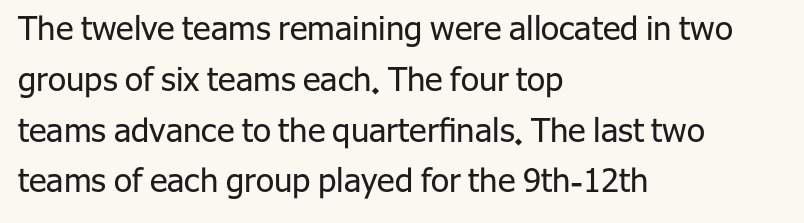
Q: Is the text bold? A: No.
Q: Is the text italic (slanted)? A: No, it is upright.
Q: Is the typeface a serif or a sans-serif typeface? A: Sans-serif.
Q: Is the text underlined? A: No.
Q: How is the paragraph aligned? A: Left-aligned.
Q: Is the spacing between letters normal or unusually wide? A: Normal.
Q: Is the spacing between lines tight, normal or loose? A: Normal.
Q: Width (condensed, normal, or wide)? A: Normal.
Q: Stroke contrast? A: Low.
Q: x-height? A: Medium.
Q: Monospaced? A: No.
